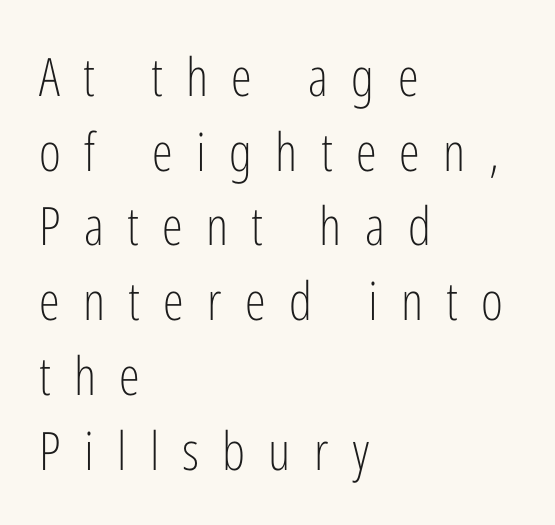
{"serif": "no", "italic": "no", "bold": "no", "weight": "light", "width": "condensed", "stroke_contrast": "low", "x_height": "medium", "monospaced": "no", "underline": "no", "align": "left", "line_spacing": "normal", "line_spacing_ratio": 1.41, "letter_spacing": "wide", "letter_spacing_em": 0.44, "glyph_px": 53}
